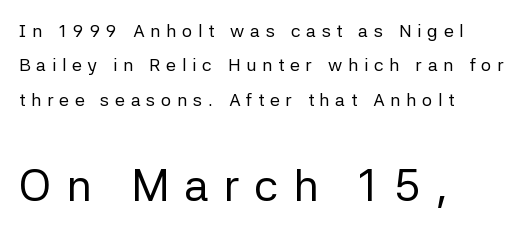
The passage shown has open, widely tracked lettering throughout. The letters carry no serifs — their stems end cleanly without finishing strokes. The string is rendered with underlining switched off. Italic? Not at all — the glyphs are vertical. The letters advance in unequal steps, a hallmark of proportional type.
